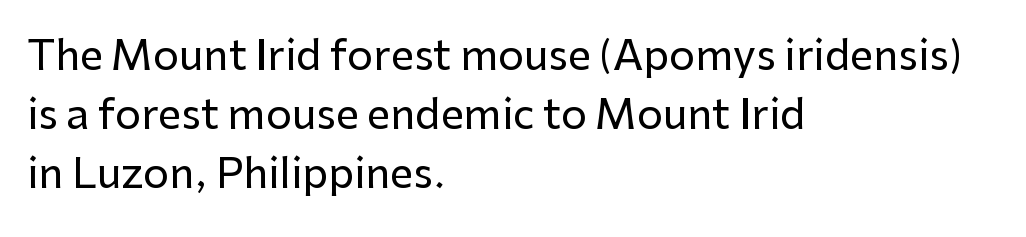
The image shows 41 px sans-serif type, upright; set left-aligned, normal line spacing (1.44x), normal letter spacing, not underlined; low stroke contrast and a medium x-height.
